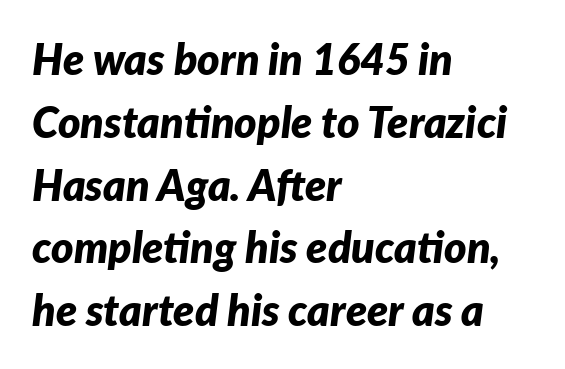
The image shows 43 px bold type, italic (leaning right); set left-aligned, normal line spacing (1.46x), normal letter spacing, not underlined; low stroke contrast and a medium x-height.
